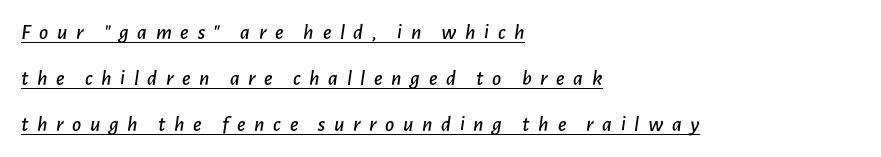
This sample trades compactness for vertical openness between lines. The tracking reads as deliberately expanded to a designer's eye. Caption: lettering with a line underneath. This is oblique type, the kind used for emphasis or titles. Leftover space on each line is placed entirely after the last word.
